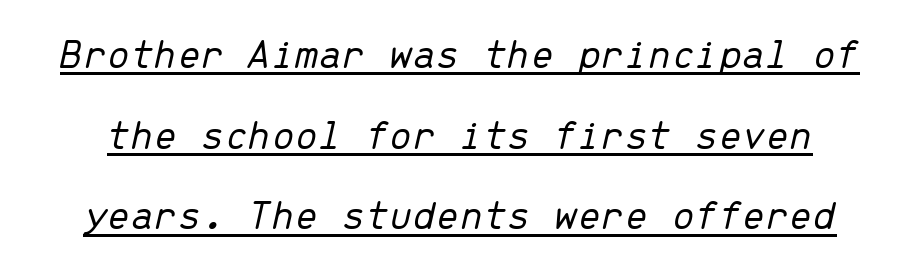
{"italic": "yes", "lean": "right", "slant_degrees": 13, "bold": "no", "weight": "light", "width": "normal", "stroke_contrast": "low", "x_height": "medium", "monospaced": "yes", "underline": "yes", "line_spacing": "loose", "line_spacing_ratio": 1.92, "letter_spacing": "normal", "letter_spacing_em": 0.0, "glyph_px": 42}
